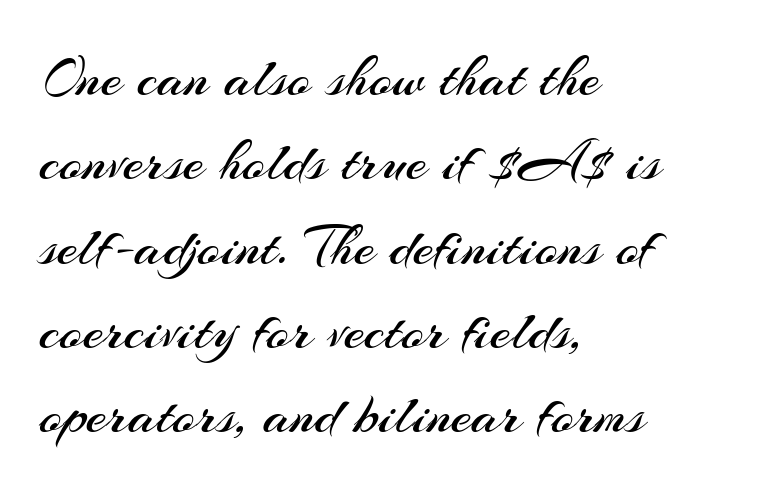
The image shows 59 px regular-weight sans-serif type; set left-aligned, normal line spacing (1.43x), normal letter spacing, not underlined; medium stroke contrast and a small x-height.
